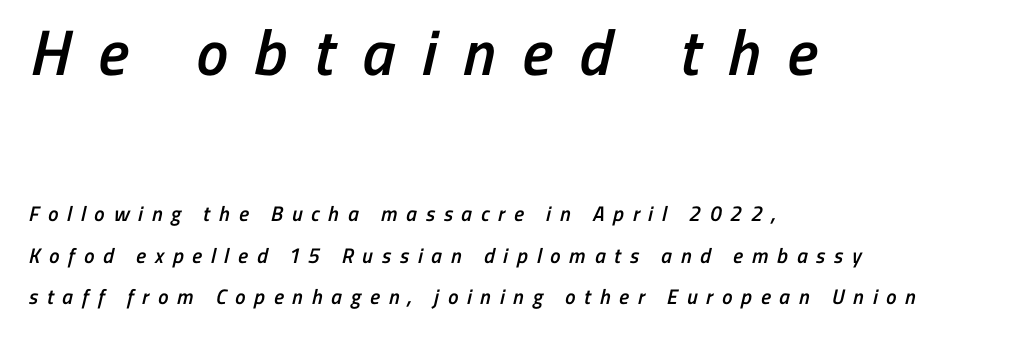
Q: Is the text bold? A: Semi-bold.
Q: Is the typeface a serif or a sans-serif typeface? A: Sans-serif.
Q: Is the text underlined? A: No.
Q: How is the paragraph aligned? A: Left-aligned.
Q: Is the spacing between letters normal or unusually wide? A: Unusually wide.
Q: Is the spacing between lines tight, normal or loose? A: Loose.
Q: Which block of text is set in a larger size, the first (top) or the second (bottom)? A: The first (top) one.
Q: Width (condensed, normal, or wide)? A: Condensed.
Q: Stroke contrast? A: Low.
Q: x-height? A: Medium.
Q: Monospaced? A: No.
